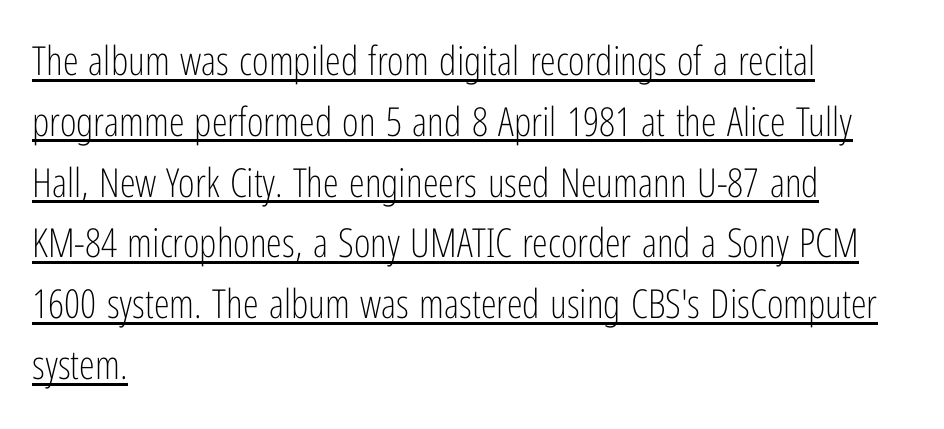
Q: Is the text bold? A: No.
Q: Is the text italic (slanted)? A: No, it is upright.
Q: Is the typeface a serif or a sans-serif typeface? A: Sans-serif.
Q: Is the text underlined? A: Yes.
Q: How is the paragraph aligned? A: Left-aligned.
Q: Is the spacing between letters normal or unusually wide? A: Normal.
Q: Is the spacing between lines tight, normal or loose? A: Normal.
Q: Width (condensed, normal, or wide)? A: Condensed.
Q: Stroke contrast? A: Low.
Q: x-height? A: Medium.
Q: Monospaced? A: No.
